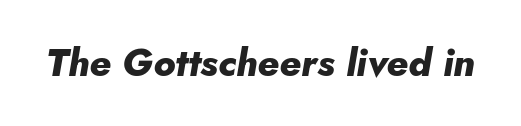
The typesetting leans heavy: a genuine bold. The letters advance in unequal steps, a hallmark of proportional type. Notice how the stems are inclined rather than vertical — that's the hallmark of italics. The type is set solid horizontally, with unmodified tracking.
